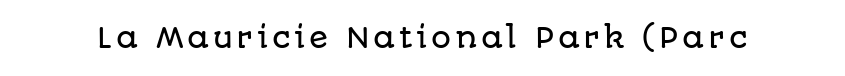
The image shows 28 px sans-serif type, upright; set not underlined; low stroke contrast and a large x-height.
